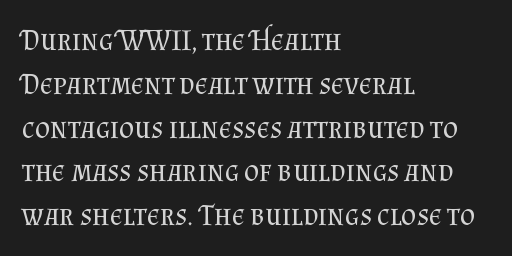
The image shows 29 px regular-weight serif type, upright; set left-aligned, normal line spacing (1.51x), normal letter spacing, not underlined; medium stroke contrast and a small x-height.
